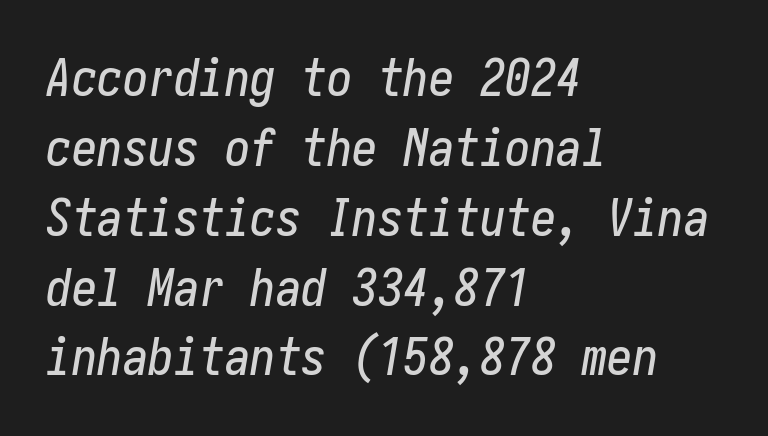
Leading: standard. The text carries the slant typical of an italic or oblique font. Descenders are the only things crossing below the line. Is the block centered? No — it sits flush against the left margin. Students, note that the glyphs here touch the page at normal intervals.
